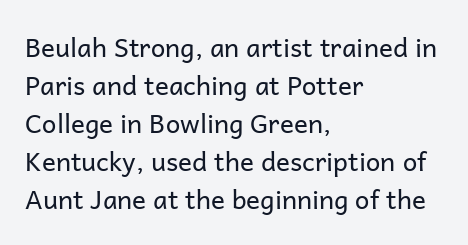
Visually the block forms a straight wall on the left and a jagged coastline on the right. Caption: standard tracking, unaltered. The type sits square on the baseline with zero lean. Weight: not bold — regular or lighter.
